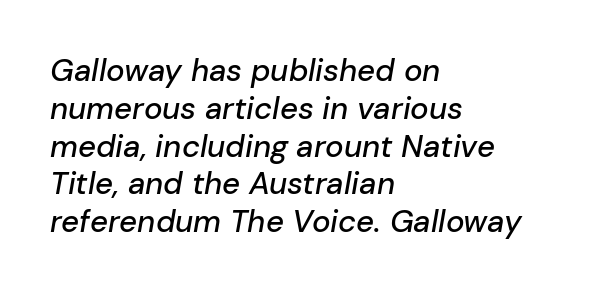
The text block is weighted toward the left margin, trailing off unevenly rightward. Observe the ordinary spacing: letters are neighbours, not strangers. This sample has the flowing, uneven cadence of proportional lettering. A bare baseline throughout the passage. If you drew a line through each stem, it would be angled.
